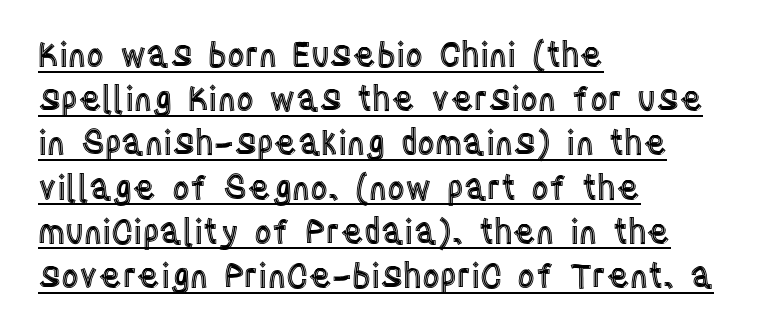
{"italic": "no", "width": "condensed", "x_height": "large", "monospaced": "no", "underline": "yes", "align": "left", "line_spacing": "normal", "line_spacing_ratio": 1.3, "letter_spacing": "normal", "letter_spacing_em": 0.0, "glyph_px": 34}
